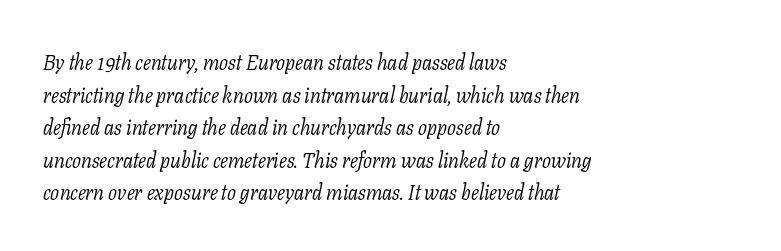
Q: Is the text bold? A: No.
Q: Is the text italic (slanted)? A: Yes, it leans right by about 11 degrees.
Q: Is the text underlined? A: No.
Q: How is the paragraph aligned? A: Left-aligned.
Q: Is the spacing between letters normal or unusually wide? A: Normal.
Q: Is the spacing between lines tight, normal or loose? A: Normal.
